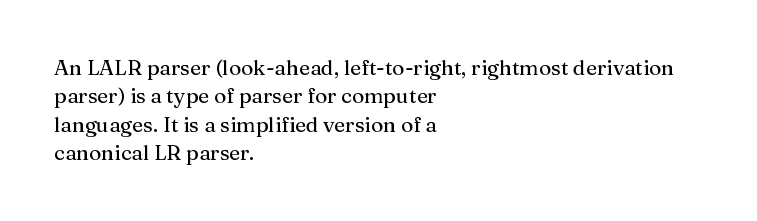
{"italic": "no", "underline": "no", "align": "left", "line_spacing": "normal", "line_spacing_ratio": 1.35, "letter_spacing": "normal", "letter_spacing_em": 0.0, "glyph_px": 21}
